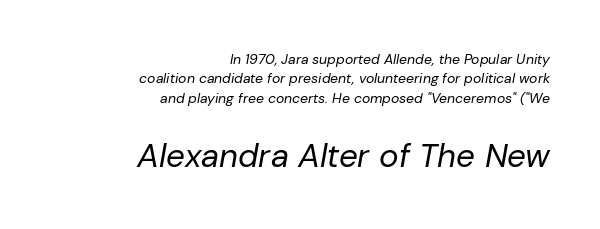
The image shows 33 px regular-weight type, italic (leaning right); set right-aligned, normal line spacing (1.38x), normal letter spacing, not underlined; the second (bottom) block is 2.36x larger; low stroke contrast and a medium x-height.
